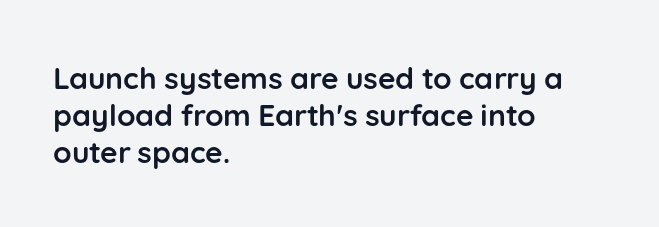
Q: Is the text bold? A: Yes.
Q: Is the text italic (slanted)? A: No, it is upright.
Q: Is the typeface a serif or a sans-serif typeface? A: Sans-serif.
Q: Is the text underlined? A: No.
Q: How is the paragraph aligned? A: Left-aligned.
Q: Is the spacing between letters normal or unusually wide? A: Normal.
Q: Width (condensed, normal, or wide)? A: Normal.
Q: Stroke contrast? A: Low.
Q: x-height? A: Medium.
Q: Monospaced? A: No.
